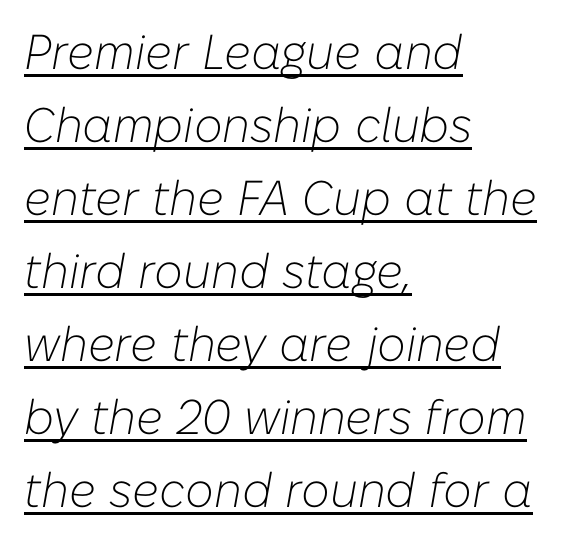
Q: Is the text bold? A: No.
Q: Is the text italic (slanted)? A: Yes, it leans right by about 10 degrees.
Q: Is the text underlined? A: Yes.
Q: How is the paragraph aligned? A: Left-aligned.
Q: Is the spacing between letters normal or unusually wide? A: Normal.
Q: Is the spacing between lines tight, normal or loose? A: Normal.
Q: Width (condensed, normal, or wide)? A: Normal.
Q: Stroke contrast? A: Low.
Q: x-height? A: Medium.
Q: Monospaced? A: No.
